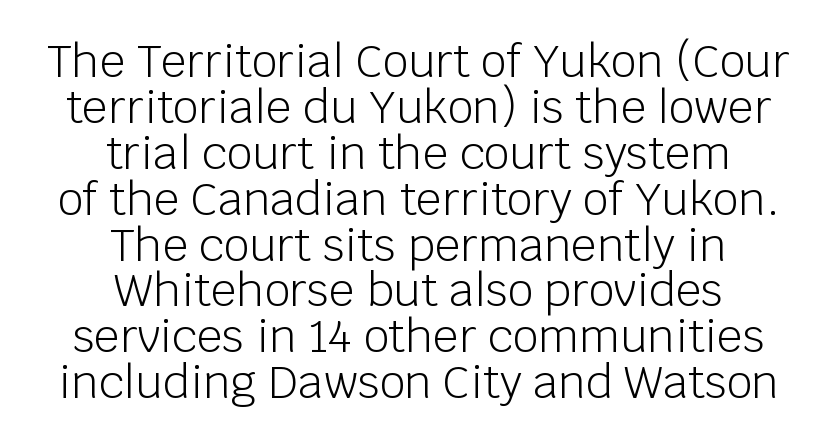
The image shows 45 px light sans-serif type, upright; set centered, tight line spacing (1.02x), normal letter spacing, not underlined; low stroke contrast and a large x-height.
